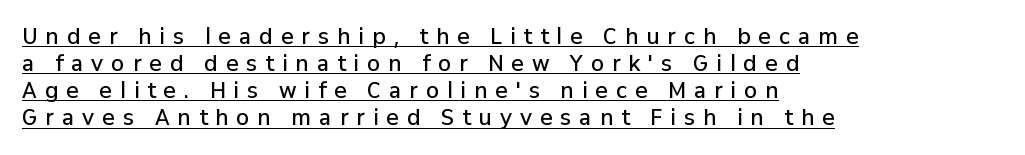
{"italic": "no", "bold": "semi", "underline": "yes", "align": "left", "line_spacing": "normal", "line_spacing_ratio": 1.29, "letter_spacing": "wide", "letter_spacing_em": 0.38, "glyph_px": 21}
